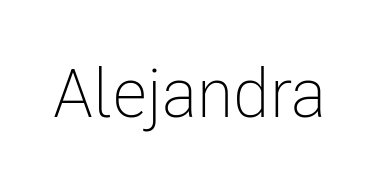
The image shows 68 px light, condensed sans-serif type, upright; set normal letter spacing, not underlined; low stroke contrast and a medium x-height.
